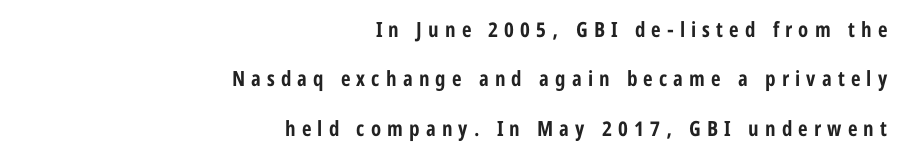
{"italic": "no", "bold": "yes", "underline": "no", "align": "right", "line_spacing": "loose", "line_spacing_ratio": 2.35, "letter_spacing": "wide", "letter_spacing_em": 0.29, "glyph_px": 21}
